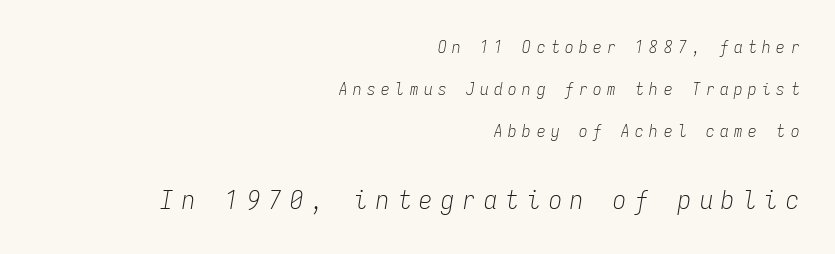
Q: Is the text bold? A: No.
Q: Is the text italic (slanted)? A: Yes, it leans right by about 9 degrees.
Q: Is the text underlined? A: No.
Q: How is the paragraph aligned? A: Right-aligned.
Q: Is the spacing between letters normal or unusually wide? A: Unusually wide.
Q: Is the spacing between lines tight, normal or loose? A: Loose.
Q: Which block of text is set in a larger size, the first (top) or the second (bottom)? A: The second (bottom) one.
